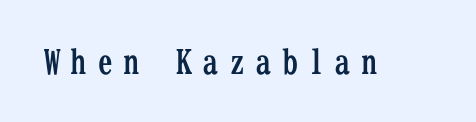
Q: Is the text bold? A: Yes.
Q: Is the text italic (slanted)? A: No, it is upright.
Q: Is the typeface a serif or a sans-serif typeface? A: Serif.
Q: Is the text underlined? A: No.
Q: Is the spacing between letters normal or unusually wide? A: Unusually wide.
Q: Width (condensed, normal, or wide)? A: Condensed.
Q: Stroke contrast? A: Low.
Q: x-height? A: Medium.
Q: Monospaced? A: Yes.
